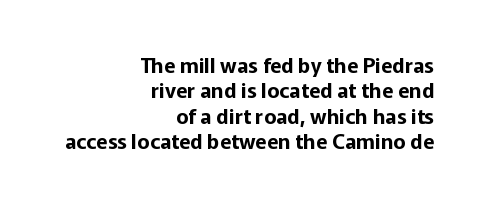
Teacher's note: observe the even right margin — that is flush-right alignment. The letterforms sit shoulder to shoulder at normal distance. The font's upright variant was chosen for this text. Decoration check: the copy has no underline.
